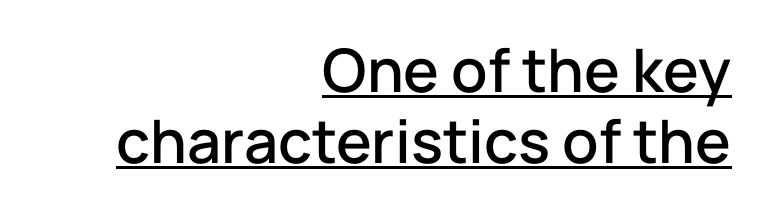
Q: Is the text italic (slanted)? A: No, it is upright.
Q: Is the typeface a serif or a sans-serif typeface? A: Sans-serif.
Q: Is the text underlined? A: Yes.
Q: How is the paragraph aligned? A: Right-aligned.
Q: Is the spacing between letters normal or unusually wide? A: Normal.
Q: Width (condensed, normal, or wide)? A: Normal.
Q: Stroke contrast? A: Low.
Q: x-height? A: Medium.
Q: Monospaced? A: No.
